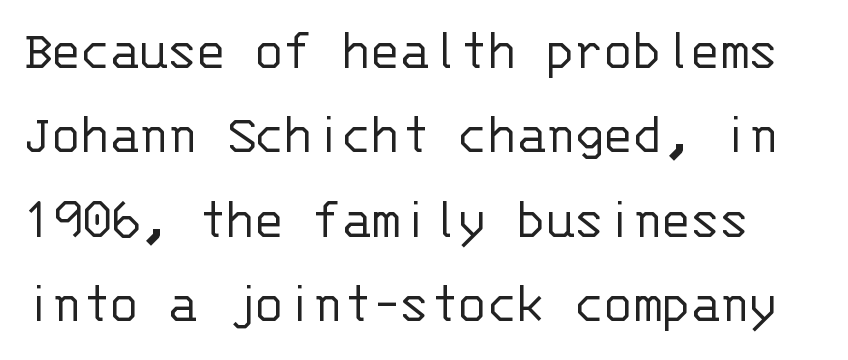
The image shows 59 px light sans-serif type, upright, monospaced; set normal line spacing (1.43x), normal letter spacing, not underlined; low stroke contrast and a large x-height.
